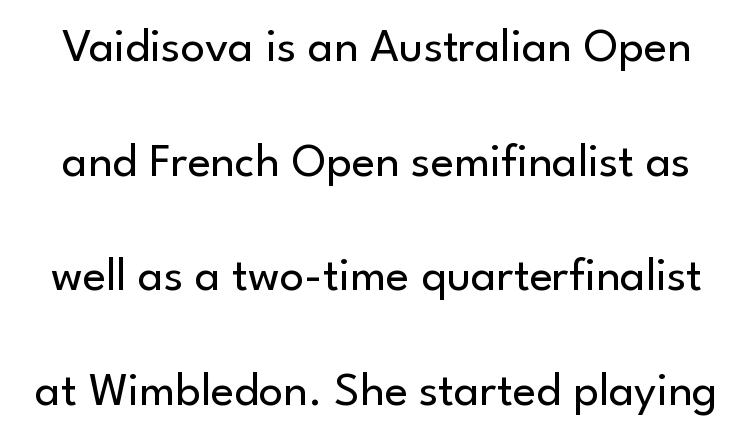
{"serif": "no", "italic": "no", "bold": "no", "weight": "regular", "width": "normal", "stroke_contrast": "low", "x_height": "small", "monospaced": "no", "underline": "no", "line_spacing": "loose", "line_spacing_ratio": 2.39, "letter_spacing": "normal", "letter_spacing_em": 0.0, "glyph_px": 48}
